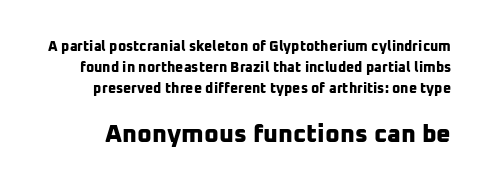
The image shows 25 px bold type; set normal line spacing (1.5x), normal letter spacing, not underlined; the second (bottom) block is 1.79x larger.
